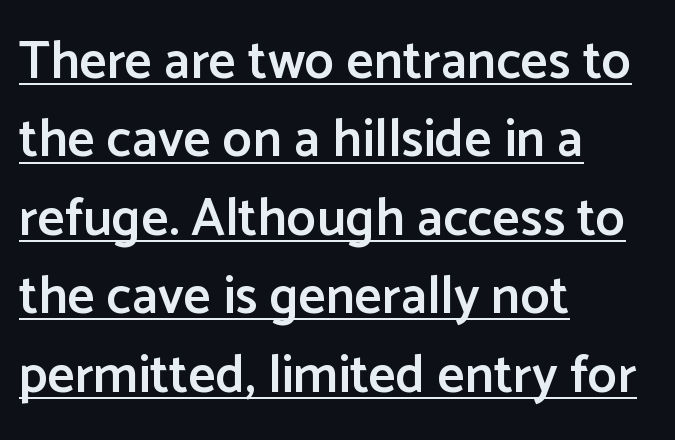
{"serif": "no", "italic": "no", "bold": "semi", "weight": "semibold", "width": "normal", "stroke_contrast": "low", "x_height": "medium", "monospaced": "no", "underline": "yes", "align": "left", "line_spacing": "normal", "line_spacing_ratio": 1.48, "letter_spacing": "normal", "letter_spacing_em": 0.0, "glyph_px": 53}
